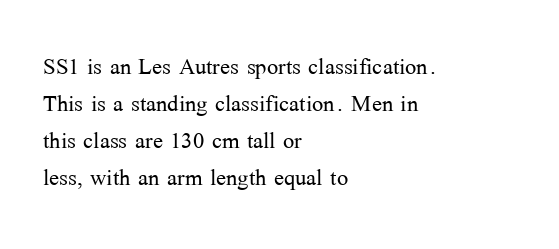
The image shows 30 px light serif type, upright; set left-aligned, line spacing 1.23x, normal letter spacing, not underlined; medium stroke contrast and a medium x-height.
